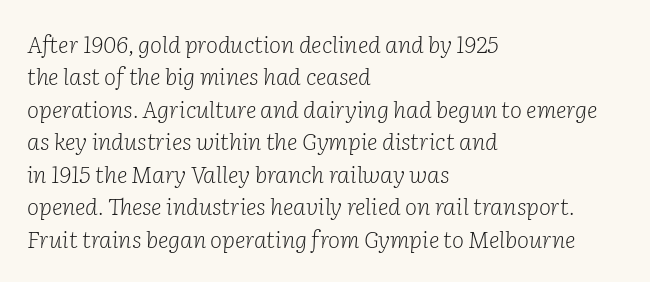
The image shows 23 px text type, italic (leaning right); set left-aligned, normal line spacing (1.41x), normal letter spacing, not underlined.
